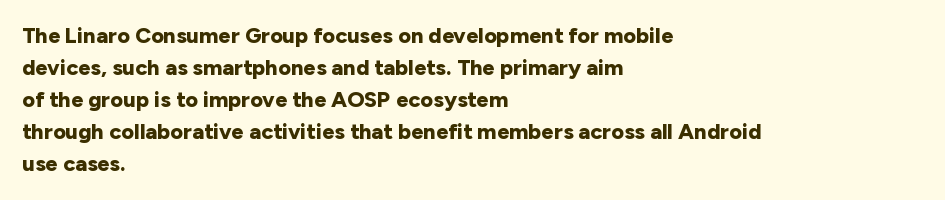
The image shows 22 px bold type, upright; set left-aligned, normal line spacing (1.46x), normal letter spacing, not underlined.
